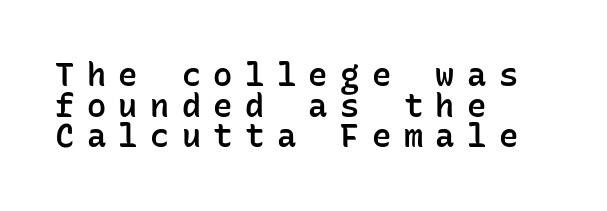
{"serif": "no", "italic": "no", "bold": "semi", "weight": "semibold", "width": "normal", "stroke_contrast": "low", "x_height": "medium", "monospaced": "yes", "underline": "no", "align": "left", "line_spacing": "tight", "line_spacing_ratio": 0.96, "letter_spacing": "wide", "letter_spacing_em": 0.39, "glyph_px": 32}
